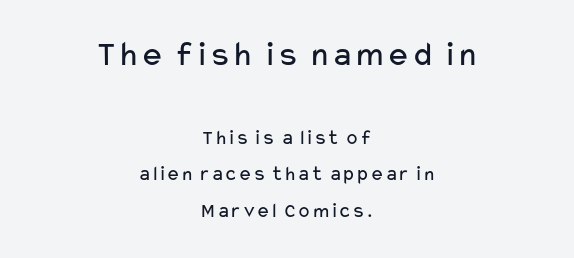
The image shows 36 px regular-weight, wide sans-serif type, upright; set centered, line spacing 1.73x, normal letter spacing, not underlined; the first (top) block is 1.71x larger; low stroke contrast and a medium x-height.
